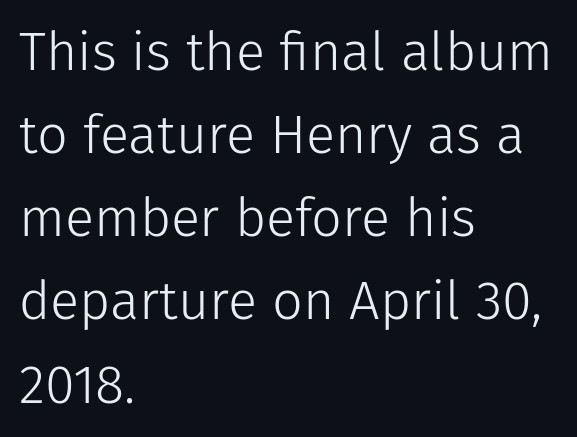
In terms of letterform style, serifs are entirely absent. This sample keeps an unexceptional amount of space between lines. The font's upright variant was chosen for this text. This rendering features lettering with no underline. Looks like regular typesetting: each glyph gets only the width it needs.
